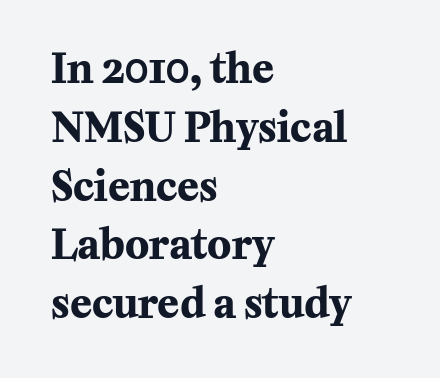
The image shows 40 px bold serif type, upright; set left-aligned, normal line spacing (1.47x), normal letter spacing, not underlined; medium stroke contrast and a medium x-height.
